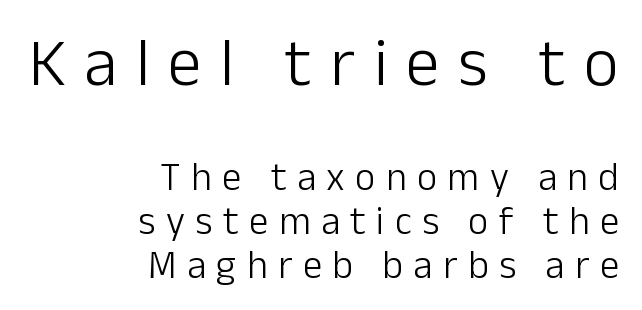
Q: Is the text bold? A: No.
Q: Is the text italic (slanted)? A: No, it is upright.
Q: Is the typeface a serif or a sans-serif typeface? A: Sans-serif.
Q: Is the text underlined? A: No.
Q: How is the paragraph aligned? A: Right-aligned.
Q: Is the spacing between letters normal or unusually wide? A: Unusually wide.
Q: Is the spacing between lines tight, normal or loose? A: Tight.
Q: Which block of text is set in a larger size, the first (top) or the second (bottom)? A: The first (top) one.
Q: Width (condensed, normal, or wide)? A: Normal.
Q: Stroke contrast? A: Low.
Q: x-height? A: Medium.
Q: Monospaced? A: No.
